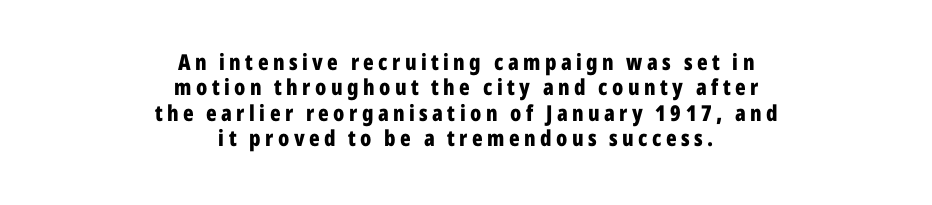
Q: Is the text bold? A: Yes.
Q: Is the text italic (slanted)? A: No, it is upright.
Q: Is the text underlined? A: No.
Q: How is the paragraph aligned? A: Centered.
Q: Is the spacing between letters normal or unusually wide? A: Unusually wide.
Q: Is the spacing between lines tight, normal or loose? A: Tight.
